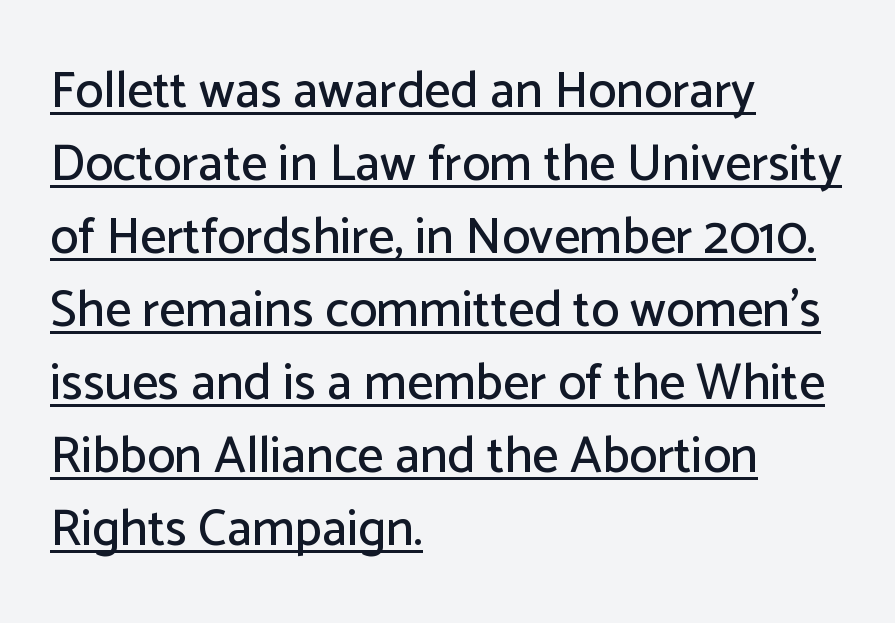
Q: Is the text italic (slanted)? A: No, it is upright.
Q: Is the typeface a serif or a sans-serif typeface? A: Sans-serif.
Q: Is the text underlined? A: Yes.
Q: How is the paragraph aligned? A: Left-aligned.
Q: Is the spacing between letters normal or unusually wide? A: Normal.
Q: Is the spacing between lines tight, normal or loose? A: Normal.
Q: Width (condensed, normal, or wide)? A: Normal.
Q: Stroke contrast? A: Low.
Q: x-height? A: Medium.
Q: Monospaced? A: No.
